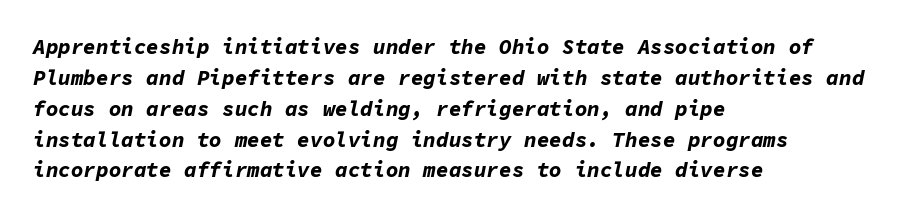
The image shows 21 px bold type, italic (leaning right); set left-aligned, normal line spacing (1.47x), normal letter spacing, not underlined.
